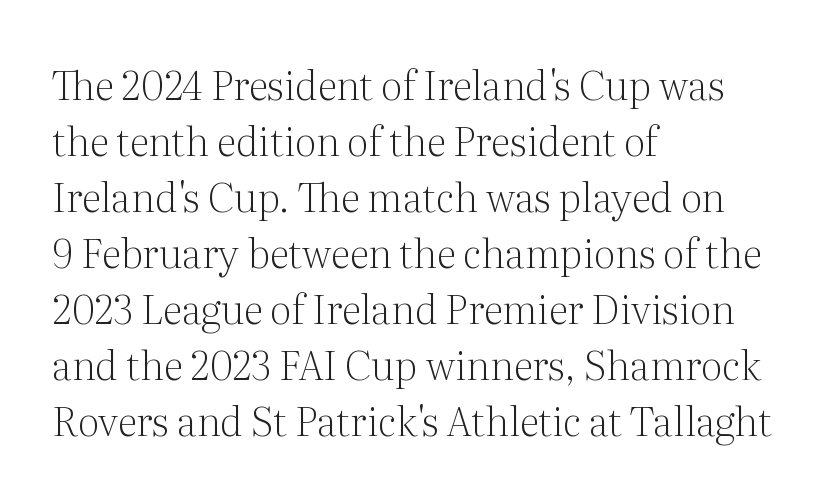
Q: Is the text bold? A: No.
Q: Is the text italic (slanted)? A: No, it is upright.
Q: Is the typeface a serif or a sans-serif typeface? A: Serif.
Q: Is the text underlined? A: No.
Q: How is the paragraph aligned? A: Left-aligned.
Q: Is the spacing between letters normal or unusually wide? A: Normal.
Q: Is the spacing between lines tight, normal or loose? A: Normal.
Q: Width (condensed, normal, or wide)? A: Normal.
Q: Stroke contrast? A: Medium.
Q: x-height? A: Medium.
Q: Monospaced? A: No.
